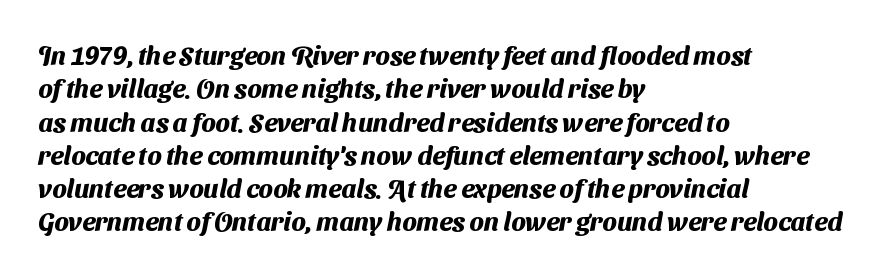
Q: Is the text bold? A: Yes.
Q: Is the text underlined? A: No.
Q: How is the paragraph aligned? A: Left-aligned.
Q: Is the spacing between letters normal or unusually wide? A: Normal.
Q: Is the spacing between lines tight, normal or loose? A: Normal.
